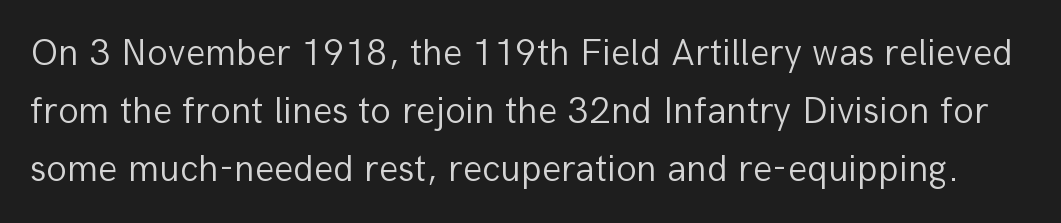
The image shows 38 px light sans-serif type, upright; set normal line spacing (1.52x), normal letter spacing, not underlined; low stroke contrast and a medium x-height.
